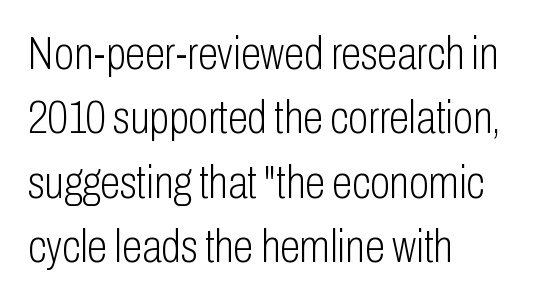
The image shows 46 px light, condensed sans-serif type, upright; set left-aligned, normal line spacing (1.4x), normal letter spacing, not underlined; low stroke contrast and a medium x-height.
